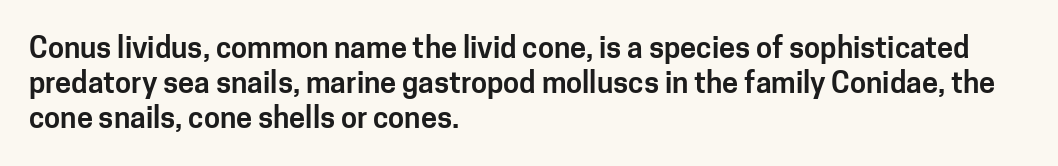
Notice how the stems are strictly vertical — no italics here. Character widths vary here, with narrow letters taking less room than wide ones. Letterform terminals end flat and unadorned throughout the passage. Observe the ordinary spacing: letters are neighbours, not strangers.
